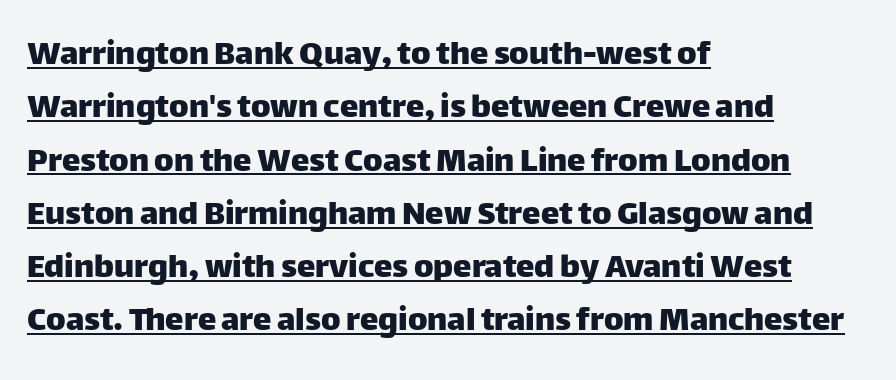
This sample uses plain, unmodified letter spacing. Emphasis is given by a line drawn under the lettering. The space between consecutive lines is moderate. This sample is left-justified, so line endings fall wherever the words run out. The passage shown is typeset with a sans-serif family.
